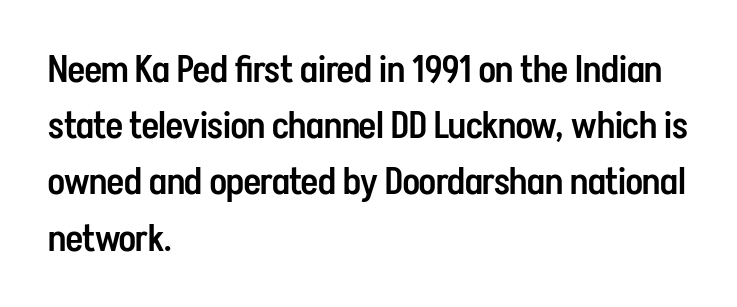
The image shows 37 px semibold, condensed sans-serif type, upright; set left-aligned, normal line spacing (1.52x), normal letter spacing, not underlined; low stroke contrast and a medium x-height.
